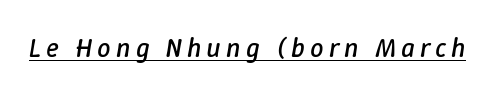
The image shows 27 px text type, italic (leaning right); set underlined.
